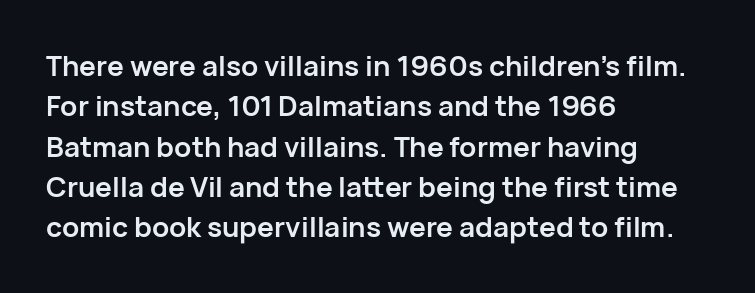
{"serif": "no", "italic": "no", "bold": "yes", "weight": "semibold", "width": "normal", "stroke_contrast": "low", "x_height": "medium", "monospaced": "no", "underline": "no", "align": "left", "line_spacing": "normal", "line_spacing_ratio": 1.44, "letter_spacing": "normal", "letter_spacing_em": 0.0, "glyph_px": 28}
